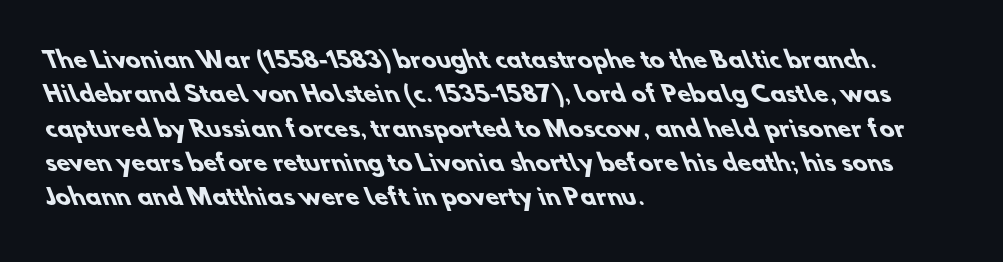
The space directly below the letters is spotless. Visually the block forms a straight wall on the left and a jagged coastline on the right. Inter-character spacing is left at the font's built-in metrics. Heavy, bold letterforms. Regular leading.
